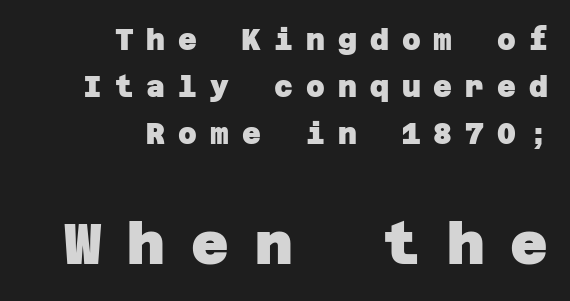
{"serif": "no", "bold": "yes", "weight": "heavy", "width": "normal", "stroke_contrast": "low", "x_height": "large", "underline": "no", "align": "right", "line_spacing": "normal", "line_spacing_ratio": 1.62, "letter_spacing": "wide", "letter_spacing_em": 0.45, "larger_block": "second", "size_ratio": 2.0, "glyph_px": 58}
